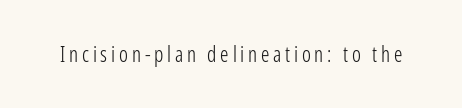
Q: Is the text bold? A: No.
Q: Is the text italic (slanted)? A: No, it is upright.
Q: Is the text underlined? A: No.
